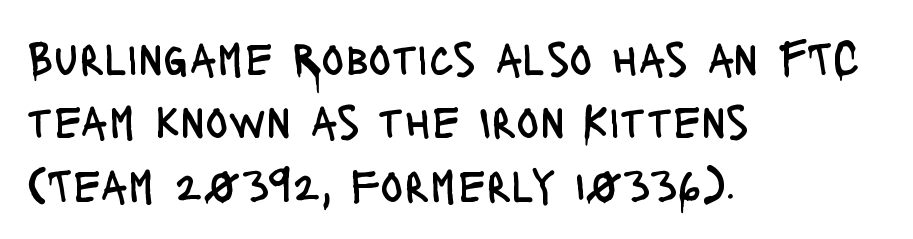
Unlike a traditional serif, this face leaves its strokes unadorned. The area under the type is left untouched. The lettering holds an erect, upright posture throughout. You could not count columns in this text — the font is proportionally spaced.
